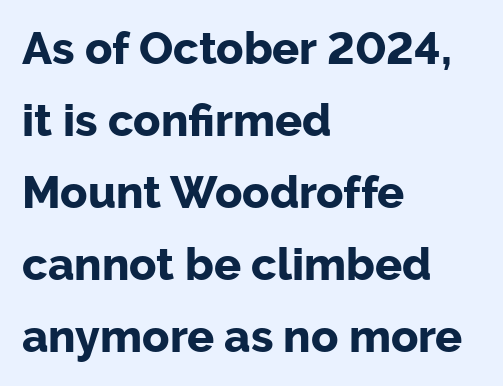
{"serif": "no", "italic": "no", "bold": "yes", "weight": "bold", "width": "normal", "stroke_contrast": "low", "x_height": "medium", "monospaced": "no", "underline": "no", "align": "left", "line_spacing": "normal", "line_spacing_ratio": 1.6, "letter_spacing": "normal", "letter_spacing_em": 0.0, "glyph_px": 45}
